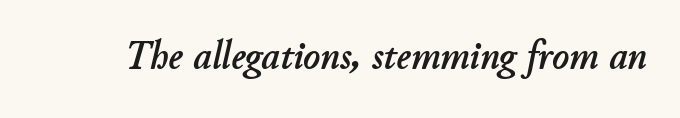
The rendering uses natural spacing where letterforms have individual widths. The passage shown has conventional tracking throughout. Quick note: underline off. Compared with ordinary roman type, these characters are visibly tilted.
